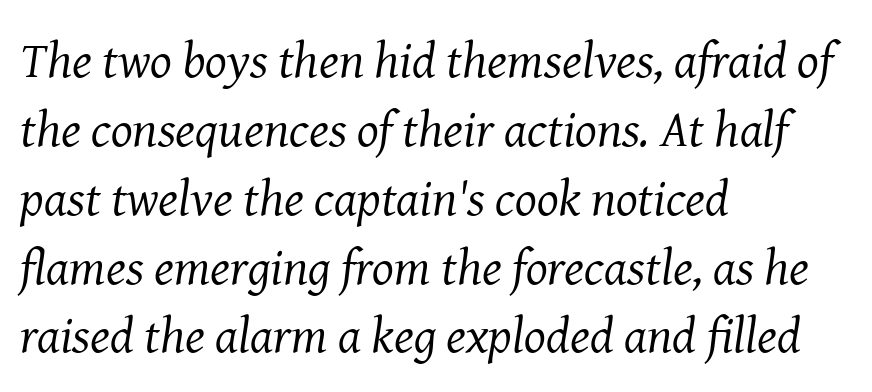
Little horizontal feet cap the strokes, marking this as serif type. These lines keep a tight, regular rhythm from letter to letter. Typeset ragged right — the left edge is the straight one. No extra ink here — the face is not bold.
